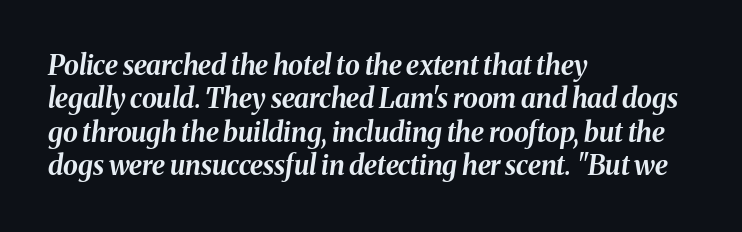
Check under the words: just untouched page. Notice how the stems are inclined rather than vertical — that's the hallmark of italics. Alignment: flush left. A full-strength bold gives these letters their thick strokes. Is the letter spacing exaggerated? No — it looks like the ordinary default.
